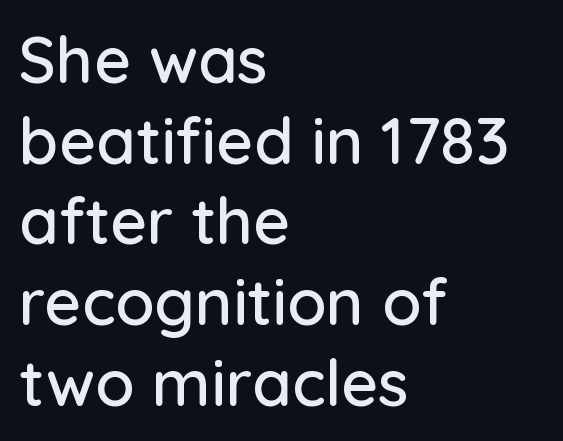
Q: Is the text italic (slanted)? A: No, it is upright.
Q: Is the typeface a serif or a sans-serif typeface? A: Sans-serif.
Q: Is the text underlined? A: No.
Q: How is the paragraph aligned? A: Left-aligned.
Q: Is the spacing between letters normal or unusually wide? A: Normal.
Q: Is the spacing between lines tight, normal or loose? A: Normal.
Q: Width (condensed, normal, or wide)? A: Normal.
Q: Stroke contrast? A: Low.
Q: x-height? A: Medium.
Q: Monospaced? A: No.
